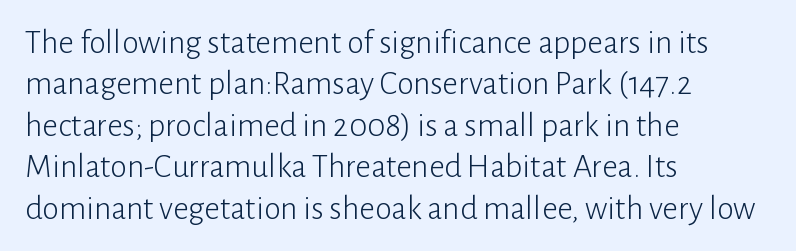
Notice how the passage keeps a crisp vertical edge on the left only. Inter-character spacing is left at the font's built-in metrics. Think of a printed novel: that variable character pitch is what you see here. Letters have the restrained weight of plain body copy at most. The rendering shows plain stroke endings on the letterforms — a sans-serif design. A typesetter would mark this as roman, not italic.
